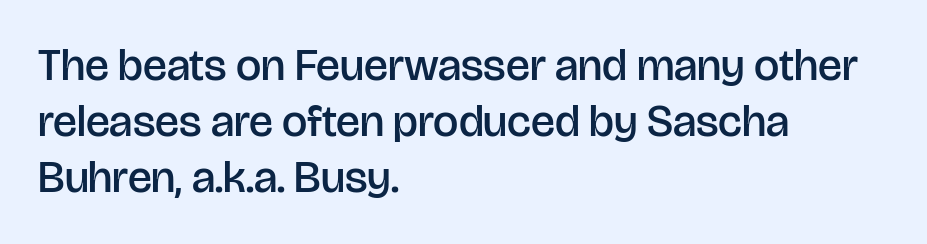
The image shows 45 px semibold sans-serif type, upright; set left-aligned, normal line spacing (1.25x), normal letter spacing, not underlined; low stroke contrast and a large x-height.
